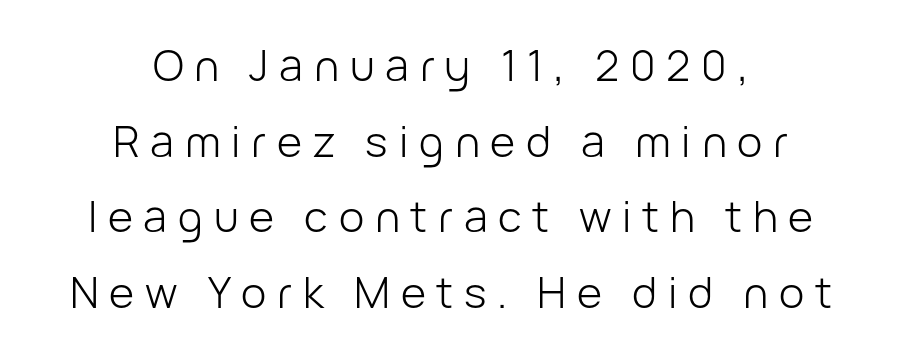
Q: Is the text bold? A: No.
Q: Is the text italic (slanted)? A: No, it is upright.
Q: Is the typeface a serif or a sans-serif typeface? A: Sans-serif.
Q: Is the text underlined? A: No.
Q: How is the paragraph aligned? A: Centered.
Q: Is the spacing between letters normal or unusually wide? A: Unusually wide.
Q: Width (condensed, normal, or wide)? A: Normal.
Q: Stroke contrast? A: Low.
Q: x-height? A: Medium.
Q: Monospaced? A: No.
